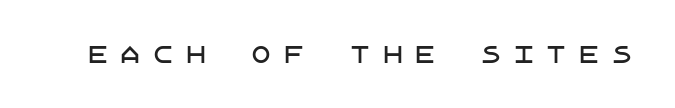
Q: Is the text italic (slanted)? A: No, it is upright.
Q: Is the text underlined? A: No.
Q: Is the spacing between letters normal or unusually wide? A: Unusually wide.
